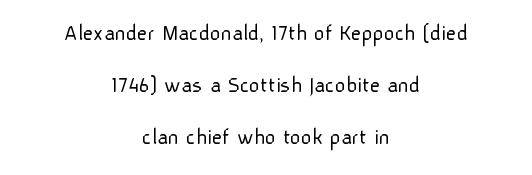
Notice the wide empty band between every row — that's loose leading. Words appear dense and cohesive because spacing is normal. No word sits above an underline. This is roman type, the default non-slanted kind. The paragraph shown floats in the horizontal middle. The typesetting does not lean heavy: it is not bold.
